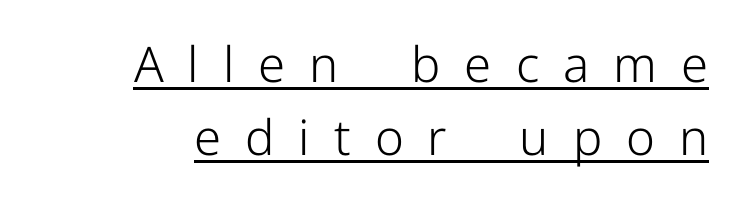
{"serif": "no", "italic": "no", "bold": "no", "weight": "light", "width": "normal", "stroke_contrast": "low", "x_height": "medium", "monospaced": "no", "underline": "yes", "align": "right", "line_spacing": "normal", "line_spacing_ratio": 1.49, "letter_spacing": "wide", "letter_spacing_em": 0.49, "glyph_px": 49}
